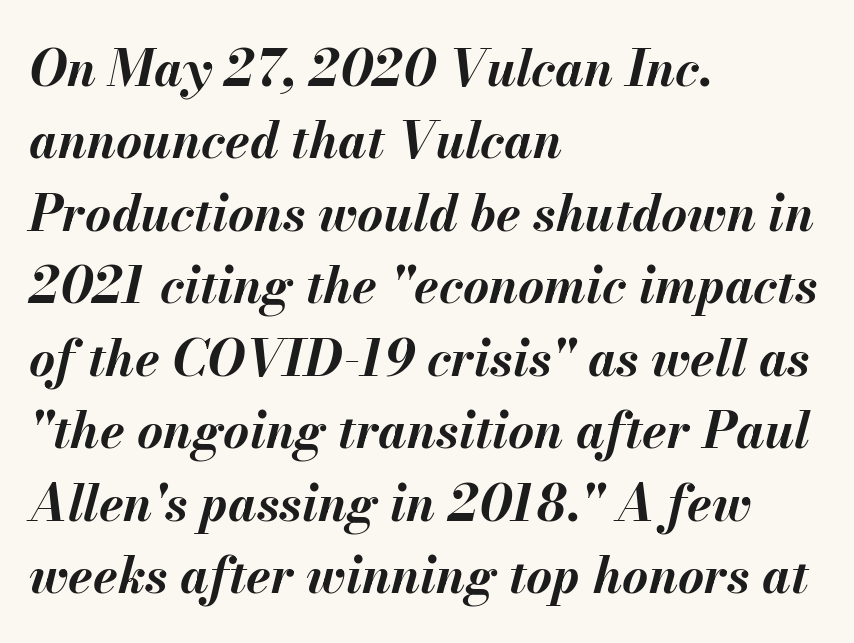
Quick note: interline space is typical. Weight check: bold — yes, fully. Characters follow at the spacing the type designer built in. Character widths vary here, with narrow letters taking less room than wide ones. Letters rest on an invisible, unmarked baseline.
